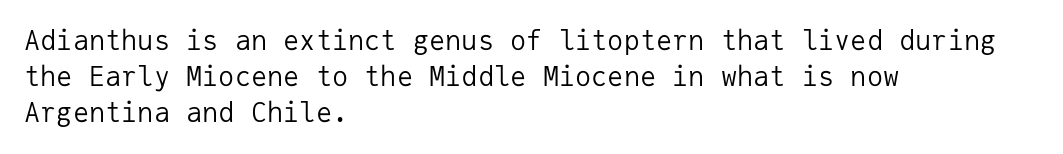
The strokes carry an ordinary text weight at most. Teacher's note: observe the even left margin — that is flush-left alignment. The lines sit at an ordinary, default distance from one another. Does extra space separate the letters? No, they use regular spacing. Posture: vertical. The specimen omits any rule beneath the text block's lines.
